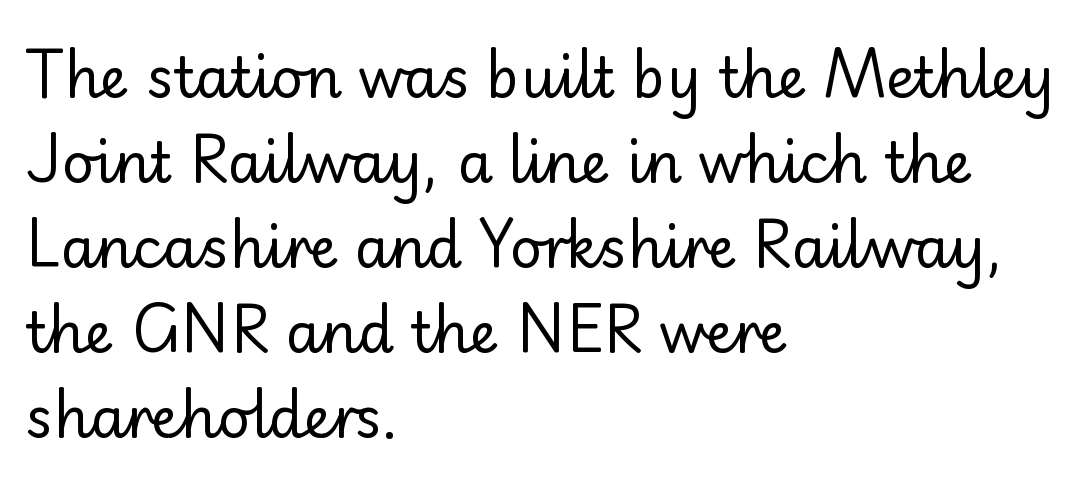
The image shows 56 px regular-weight sans-serif type, upright; set left-aligned, normal line spacing (1.52x), normal letter spacing, not underlined; low stroke contrast and a small x-height.
